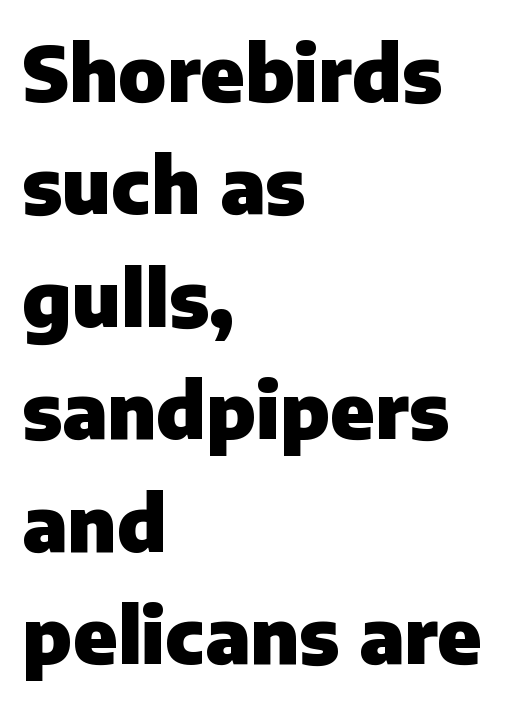
Look at the stroke-to-counter ratio: heavy, a bold. The type is set solid horizontally, with unmodified tracking. Typographically, this falls in the sans-serif category. The rendering uses natural spacing where letterforms have individual widths. The passage shown stacks its lines at a standard gap.
